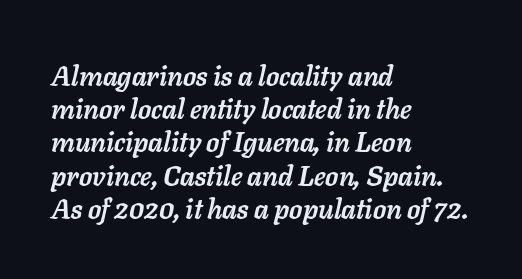
Q: Is the text bold? A: Yes.
Q: Is the text italic (slanted)? A: Yes, it leans right by about 11 degrees.
Q: Is the text underlined? A: No.
Q: How is the paragraph aligned? A: Left-aligned.
Q: Is the spacing between letters normal or unusually wide? A: Normal.
